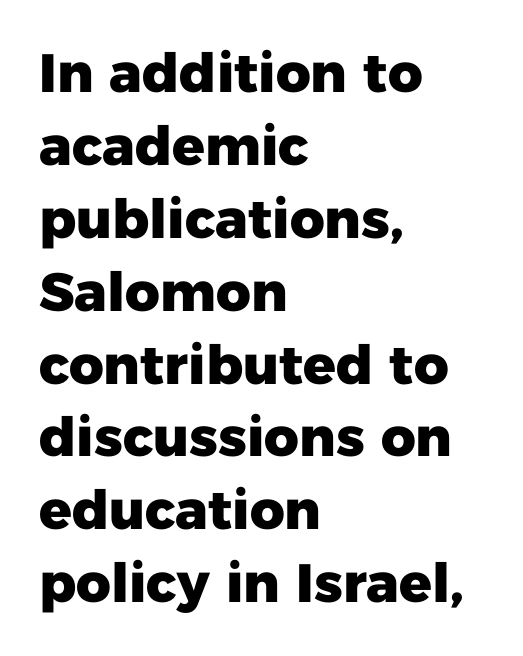
{"serif": "no", "italic": "no", "bold": "yes", "weight": "heavy", "width": "normal", "stroke_contrast": "low", "x_height": "medium", "monospaced": "no", "underline": "no", "align": "left", "line_spacing": "normal", "line_spacing_ratio": 1.35, "letter_spacing": "normal", "letter_spacing_em": 0.0, "glyph_px": 54}
